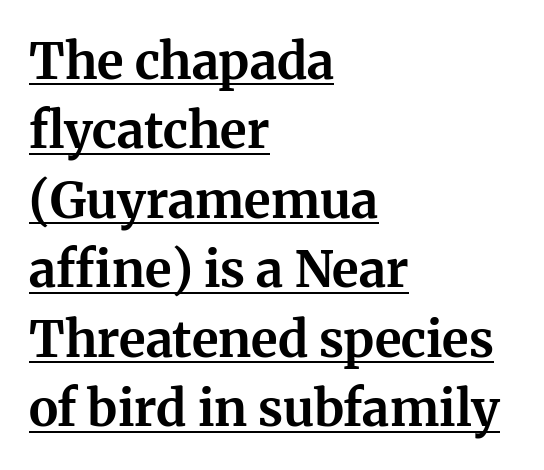
{"serif": "yes", "italic": "no", "bold": "yes", "weight": "bold", "width": "normal", "stroke_contrast": "medium", "x_height": "medium", "monospaced": "no", "underline": "yes", "align": "left", "line_spacing": "normal", "line_spacing_ratio": 1.39, "letter_spacing": "normal", "letter_spacing_em": 0.0, "glyph_px": 50}
